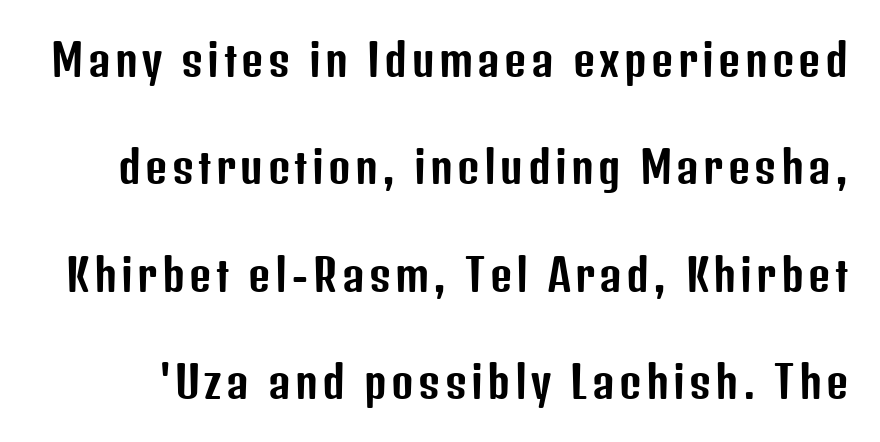
Each letter keeps its own natural width here, so spacing adapts to shape. The rendering shows plain stroke endings on the letterforms — a sans-serif design. These lines stand farther apart than default settings would place them. Upright lettering throughout. The string is rendered with underlining switched off.
